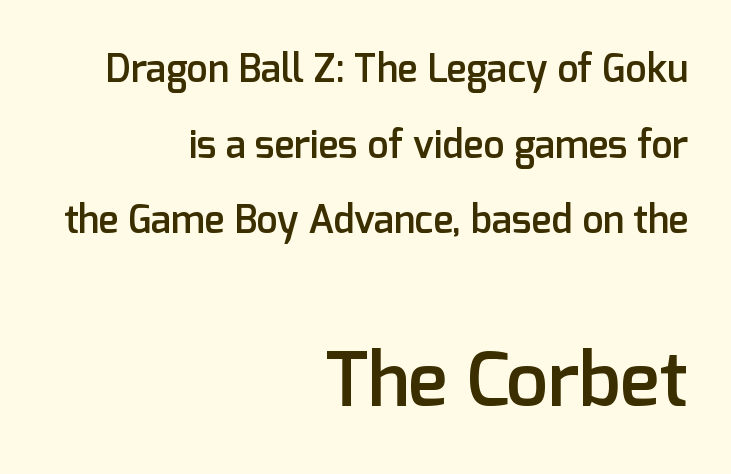
The image shows 75 px semibold sans-serif type, upright; set right-aligned, loose line spacing (1.99x), normal letter spacing, not underlined; the second (bottom) block is 1.97x larger; low stroke contrast and a medium x-height.
